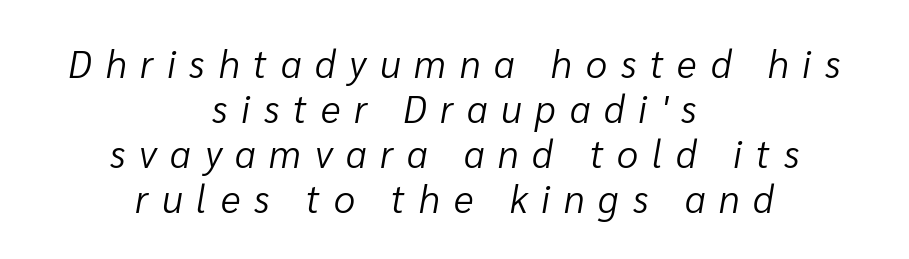
The image shows 38 px light type, italic (leaning right); set centered, line spacing 1.18x, unusually wide letter spacing (+0.36 em), not underlined; low stroke contrast and a medium x-height.
